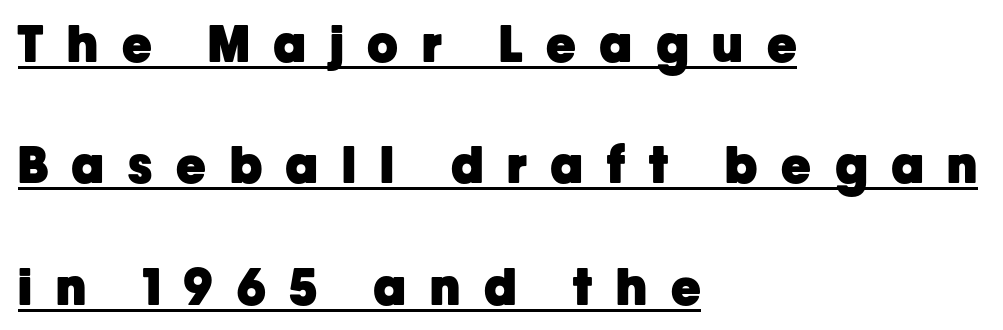
Examine the stroke ends and you'll find no serifs. This rendering features underlined lettering. No italicization has been applied; the sample stays upright. Teacher's note: observe the even left margin — that is flush-left alignment. Students, observe: this is what heavily led, spacious text looks like.
